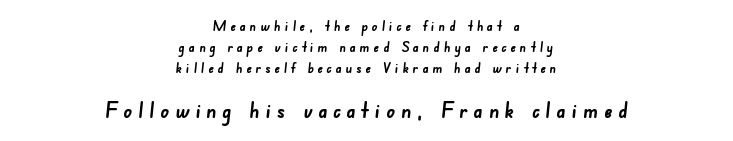
Q: Is the text bold? A: Yes.
Q: Is the text underlined? A: No.
Q: How is the paragraph aligned? A: Centered.
Q: Is the spacing between letters normal or unusually wide? A: Unusually wide.
Q: Is the spacing between lines tight, normal or loose? A: Normal.
Q: Which block of text is set in a larger size, the first (top) or the second (bottom)? A: The second (bottom) one.
